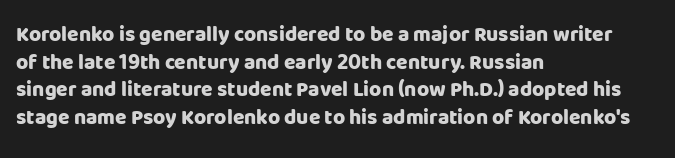
Q: Is the text bold? A: Yes.
Q: Is the text italic (slanted)? A: No, it is upright.
Q: Is the text underlined? A: No.
Q: How is the paragraph aligned? A: Left-aligned.
Q: Is the spacing between letters normal or unusually wide? A: Normal.
Q: Is the spacing between lines tight, normal or loose? A: Normal.
